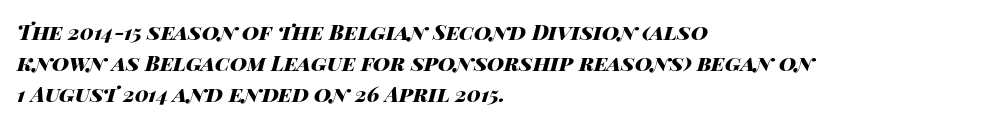
The image shows 21 px bold type, italic (leaning right); set left-aligned, normal line spacing (1.48x), normal letter spacing, not underlined.
